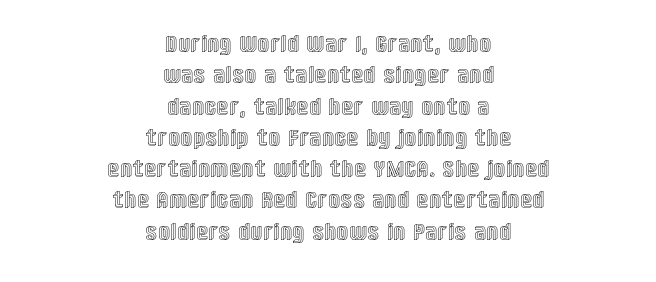
Q: Is the text italic (slanted)? A: No, it is upright.
Q: Is the text underlined? A: No.
Q: How is the paragraph aligned? A: Centered.
Q: Is the spacing between lines tight, normal or loose? A: Normal.
